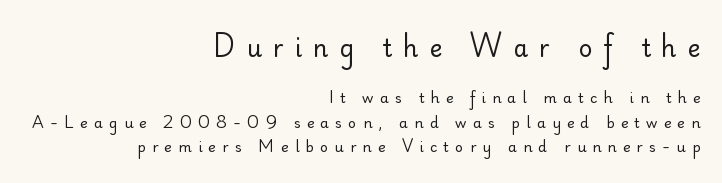
{"italic": "no", "bold": "no", "underline": "no", "align": "right", "line_spacing_ratio": 1.75, "letter_spacing": "wide", "letter_spacing_em": 0.45, "larger_block": "first", "size_ratio": 1.71, "glyph_px": 24}
